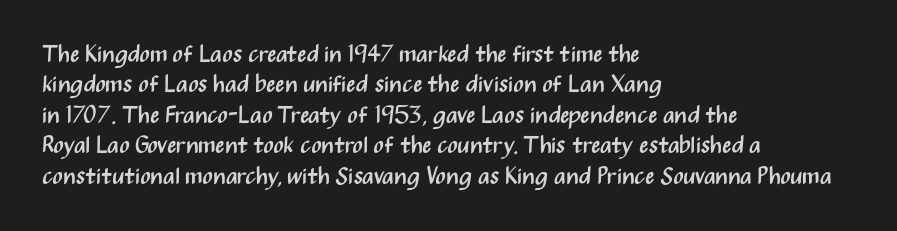
{"italic": "no", "bold": "no", "underline": "no", "align": "left", "line_spacing": "normal", "line_spacing_ratio": 1.27, "letter_spacing": "normal", "letter_spacing_em": 0.0, "glyph_px": 24}
